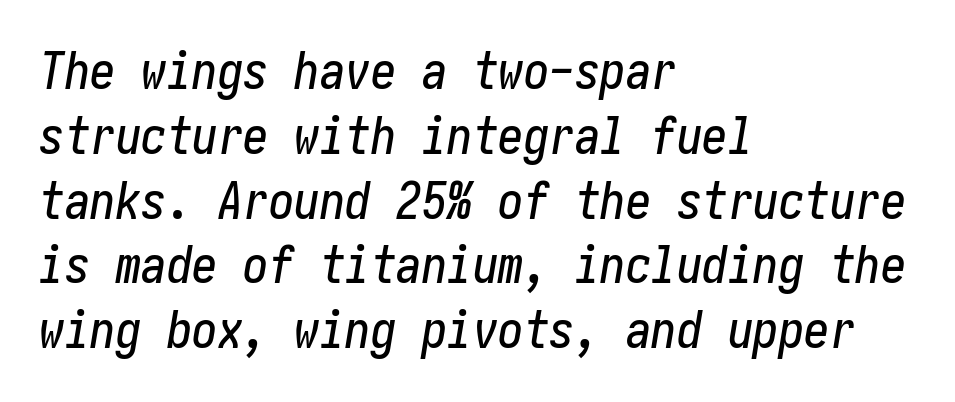
The image shows 51 px condensed type, italic (leaning right); set left-aligned, normal line spacing (1.27x), normal letter spacing, not underlined; low stroke contrast and a medium x-height.
